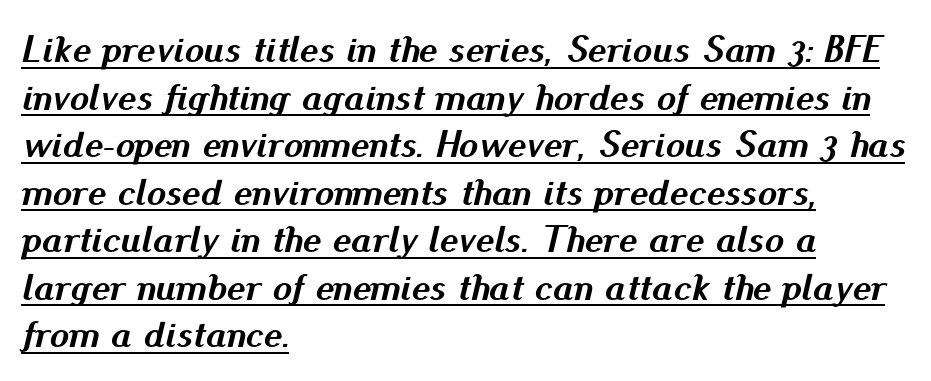
Line beginnings align vertically; line endings do not. Tall strokes in this sample are angled rather than plumb. The string is rendered with underlining switched on. The face used here is proportionally spaced, like ordinary book or web type. Glyph-to-glyph distance matches everyday printed text. Its strokes are broad and dark, the hallmark of bold type.
